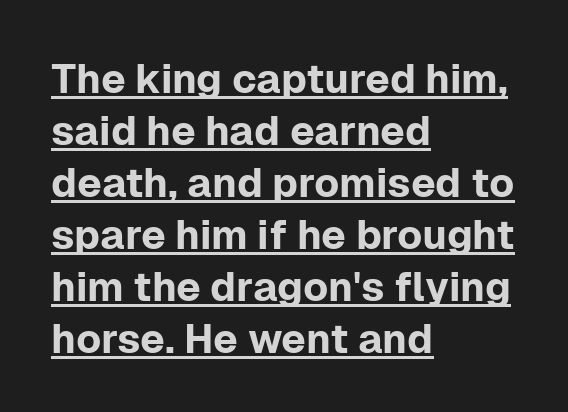
The image shows 41 px sans-serif type, upright; set left-aligned, normal line spacing (1.27x), normal letter spacing, underlined; low stroke contrast and a medium x-height.
